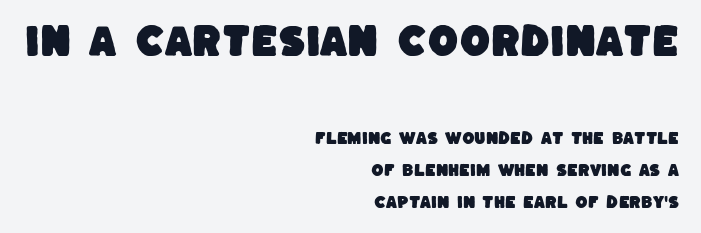
The image shows 35 px sans-serif type; set right-aligned, loose line spacing (2.28x), normal letter spacing, not underlined; the first (top) block is 2.5x larger; low stroke contrast and a large x-height.
